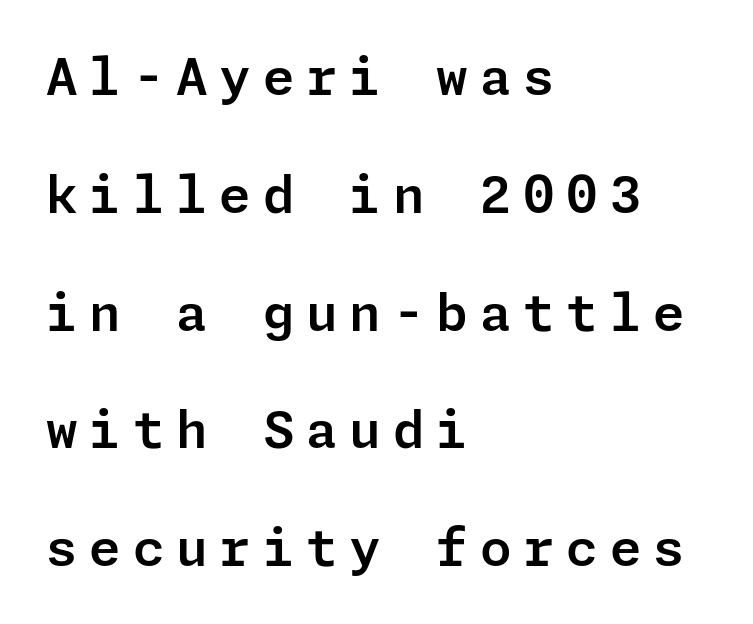
A typesetter would label this face a sans. This rendering uses left alignment, leaving the right contour irregular. If you drew a line through each stem, it would be perfectly vertical. Clear beneath every line of the passage. Is the letter spacing exaggerated? Yes — the characters are pushed far apart.
